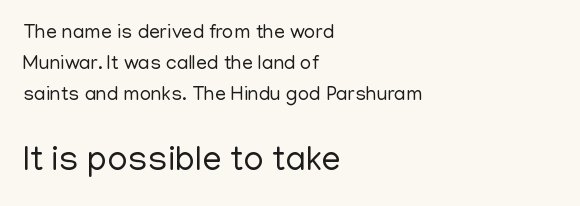
Looks like regular typesetting: each glyph gets only the width it needs. Ordinary non-slanted type is in use. Words float on clear page, feet unadorned. In this sample the second text group is rendered at the bigger scale. Short and long lines alike share a common starting point at left.
